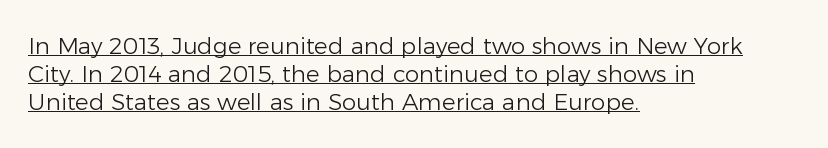
{"italic": "no", "bold": "no", "underline": "yes", "align": "left", "line_spacing_ratio": 1.22, "letter_spacing": "normal", "letter_spacing_em": 0.0, "glyph_px": 23}
